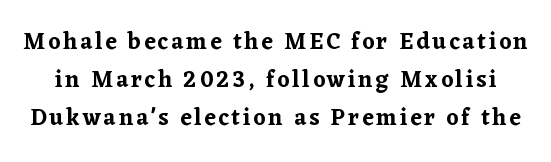
Each new line begins a customary step beneath the previous one. Any mark beneath the type? The region is blank. When letters stand straight like this, we call the style roman or upright.
